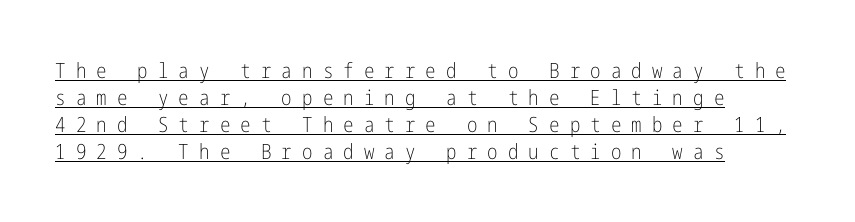
Q: Is the text bold? A: No.
Q: Is the text italic (slanted)? A: No, it is upright.
Q: Is the text underlined? A: Yes.
Q: How is the paragraph aligned? A: Left-aligned.
Q: Is the spacing between letters normal or unusually wide? A: Unusually wide.
Q: Is the spacing between lines tight, normal or loose? A: Normal.
